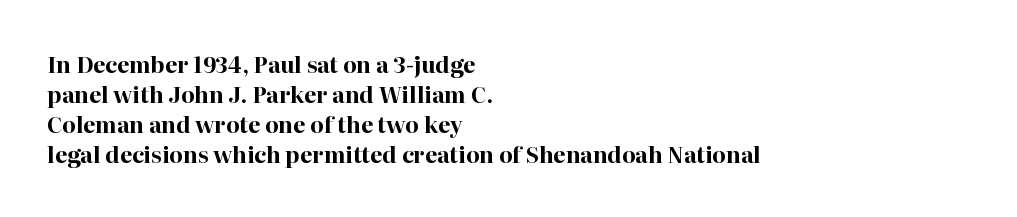
Q: Is the text bold? A: Yes.
Q: Is the text italic (slanted)? A: No, it is upright.
Q: Is the text underlined? A: No.
Q: How is the paragraph aligned? A: Left-aligned.
Q: Is the spacing between letters normal or unusually wide? A: Normal.
Q: Is the spacing between lines tight, normal or loose? A: Normal.
